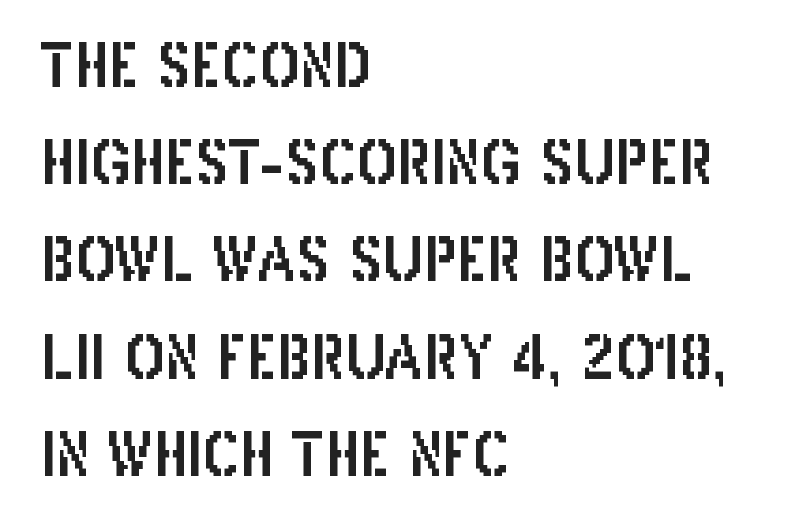
Q: Is the text italic (slanted)? A: No, it is upright.
Q: Is the typeface a serif or a sans-serif typeface? A: Sans-serif.
Q: Is the text underlined? A: No.
Q: How is the paragraph aligned? A: Left-aligned.
Q: Is the spacing between letters normal or unusually wide? A: Normal.
Q: Is the spacing between lines tight, normal or loose? A: Normal.
Q: Width (condensed, normal, or wide)? A: Condensed.
Q: Stroke contrast? A: Low.
Q: x-height? A: Large.
Q: Monospaced? A: No.
